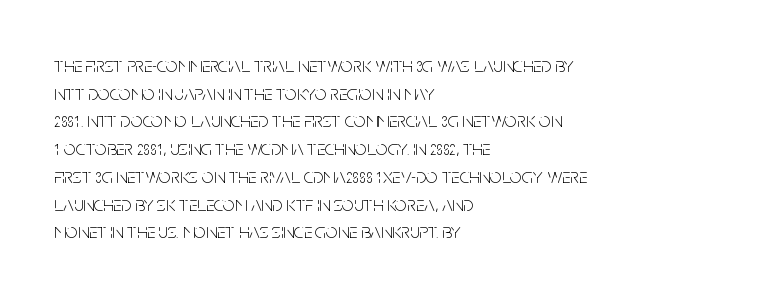
The image shows 21 px text type, upright; set left-aligned, normal line spacing (1.32x), normal letter spacing, not underlined.
